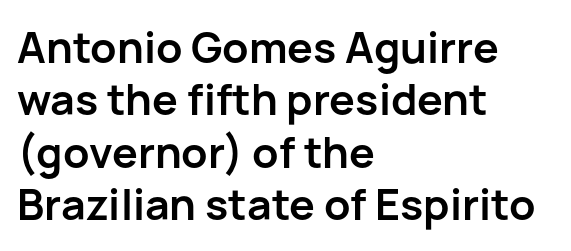
The image shows 43 px semibold sans-serif type, upright; set left-aligned, line spacing 1.22x, normal letter spacing, not underlined; low stroke contrast and a medium x-height.
